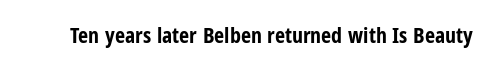
The image shows 22 px bold type, upright; set normal letter spacing, not underlined.
